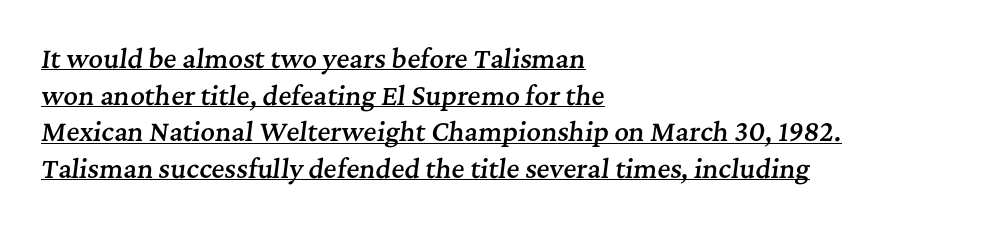
This rendering uses left alignment, leaving the right contour irregular. The designer left line spacing at the default. Like a heading marked for emphasis, these lines bear an underscore. Semibold letterforms, between regular and bold. The line texture is even and compact thanks to regular tracking. If you drew a line through each stem, it would be angled.
